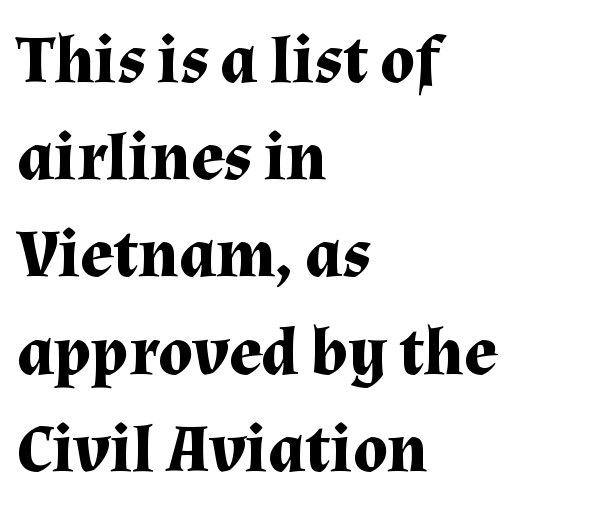
Are there feet on the stems? There are — it's a serif. The designer left line spacing at the default. The passage shown is typed in a proportional face where columns would drift. Clear beneath every line of the passage. Nobody touched the tracking dial on this one. A student would call this left alignment; a typographer would say flush left, rag right.
